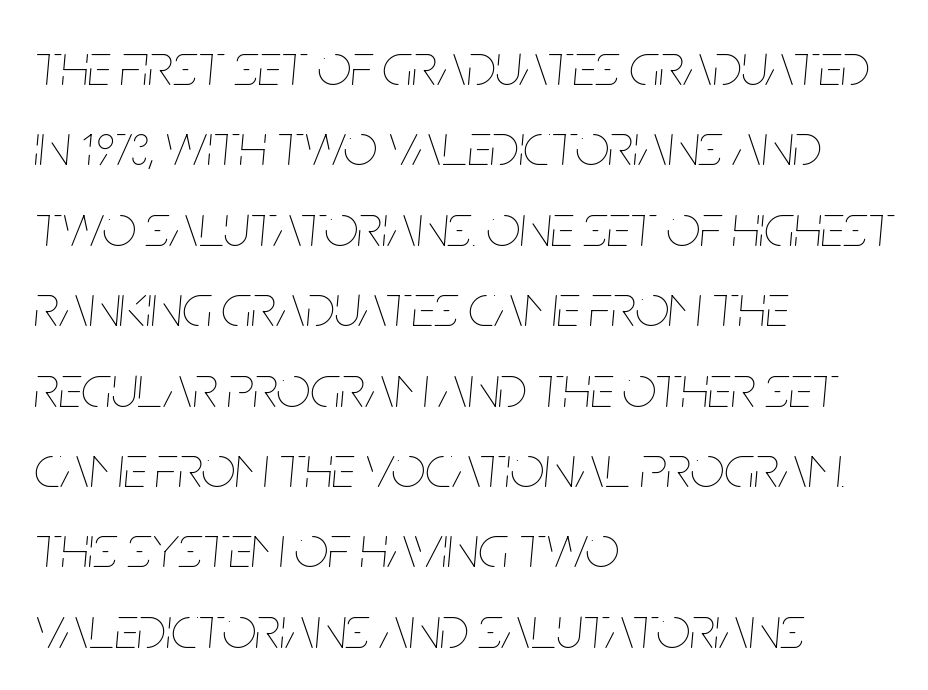
Stems and bowls with no extra thickness — not bold. Beneath every word, the page is bare. Where is the straight margin? On the left. Quick note: italic. Note the varied advance widths — an 'i' is clearly narrower than an 'm'. This block has exactly the height ordinary leading produces.
